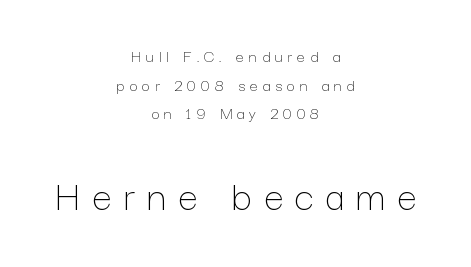
{"italic": "no", "bold": "no", "weight": "thin", "width": "normal", "stroke_contrast": "low", "x_height": "medium", "monospaced": "no", "underline": "no", "align": "center", "line_spacing": "normal", "line_spacing_ratio": 1.59, "letter_spacing": "wide", "letter_spacing_em": 0.27, "larger_block": "second", "size_ratio": 2.44, "glyph_px": 44}
